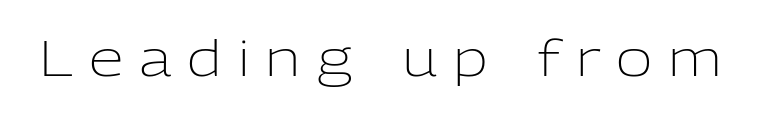
The image shows 50 px light sans-serif type, upright; set unusually wide letter spacing (+0.32 em), not underlined; low stroke contrast and a medium x-height.
